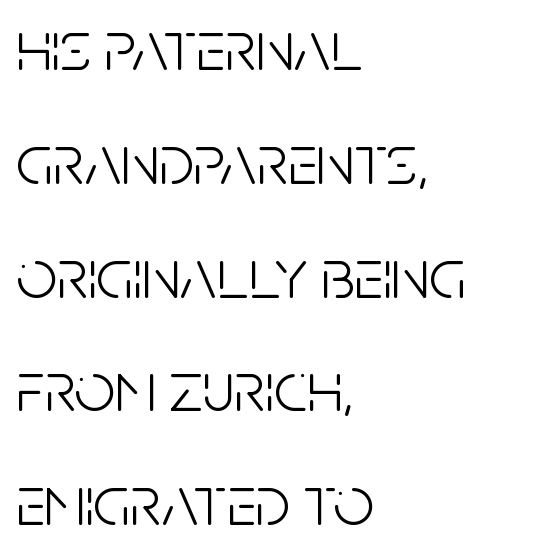
{"serif": "no", "italic": "no", "bold": "no", "weight": "light", "width": "condensed", "stroke_contrast": "low", "x_height": "large", "monospaced": "no", "underline": "no", "align": "left", "line_spacing": "normal", "line_spacing_ratio": 1.58, "letter_spacing": "normal", "letter_spacing_em": 0.0, "glyph_px": 72}
